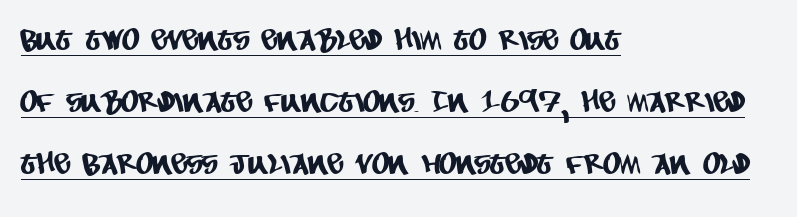
The image shows 30 px condensed sans-serif type; set left-aligned, loose line spacing (2.07x), normal letter spacing, underlined; low stroke contrast and a large x-height.
